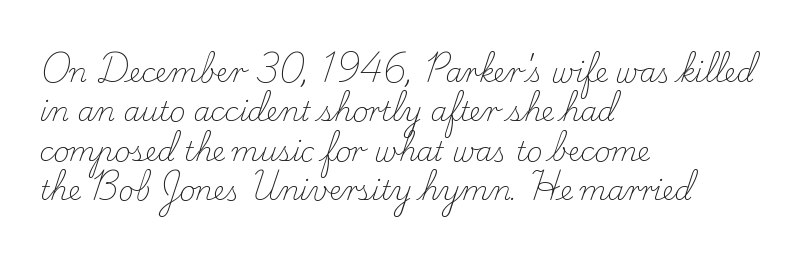
Is the stroke heavy? The answer is a plain regular-or-lighter. The setting favours the left margin, as ordinary paragraphs usually do. Has an underline been added? It has not. Tracking here is standard; glyphs follow each other at the usual distance. Line spacing here is normal.
